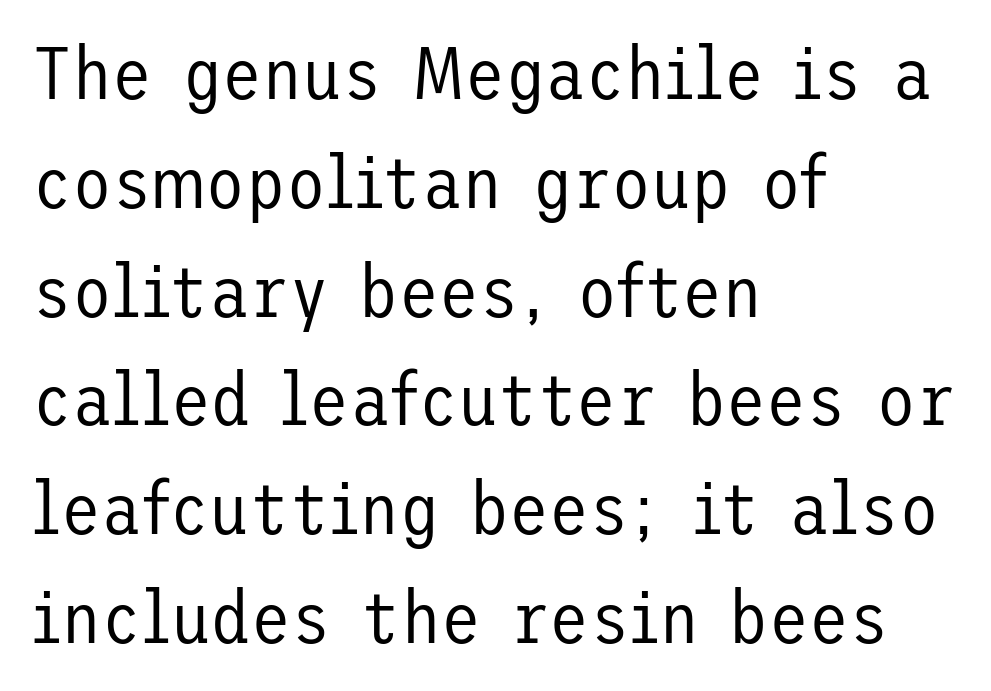
The image shows 73 px regular-weight sans-serif type, upright; set left-aligned, normal line spacing (1.49x), normal letter spacing, not underlined; low stroke contrast and a medium x-height.
